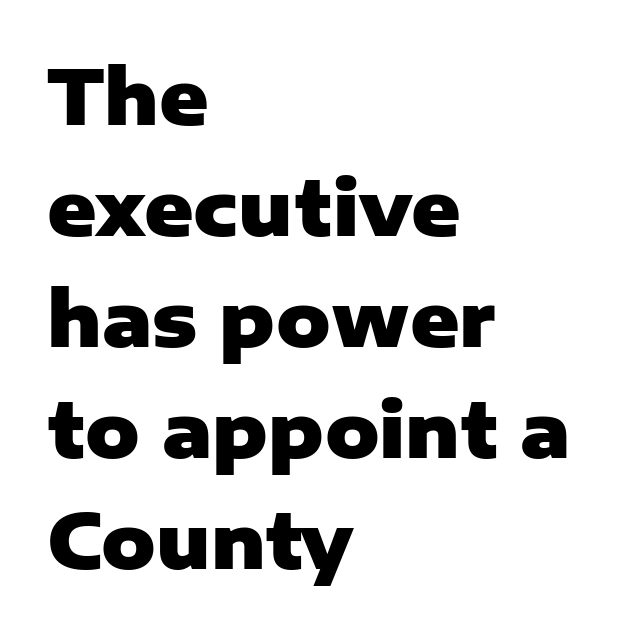
The compositor pushed each line to the left boundary. Between one letter and the next there's only the usual sliver of space. The specimen omits any rule beneath the text block's lines. Typographic density is high because the face is bold. In terms of posture, this sample is upright.
